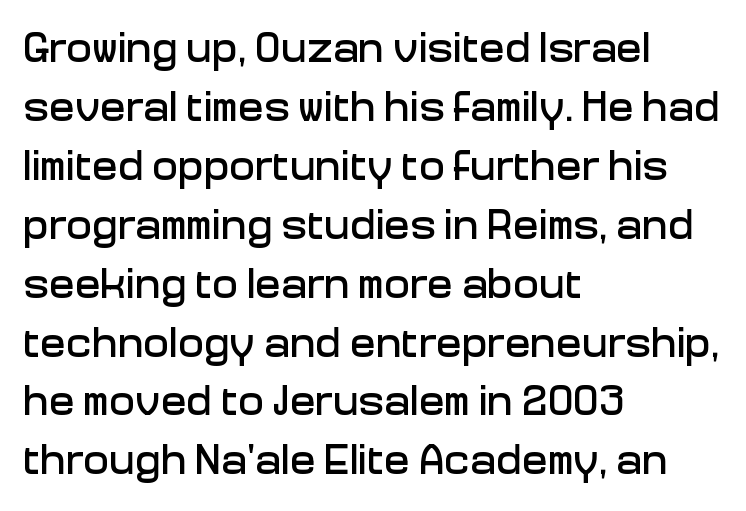
Q: Is the text italic (slanted)? A: No, it is upright.
Q: Is the typeface a serif or a sans-serif typeface? A: Sans-serif.
Q: Is the text underlined? A: No.
Q: How is the paragraph aligned? A: Left-aligned.
Q: Is the spacing between letters normal or unusually wide? A: Normal.
Q: Is the spacing between lines tight, normal or loose? A: Normal.
Q: Width (condensed, normal, or wide)? A: Normal.
Q: Stroke contrast? A: Low.
Q: x-height? A: Medium.
Q: Monospaced? A: No.
